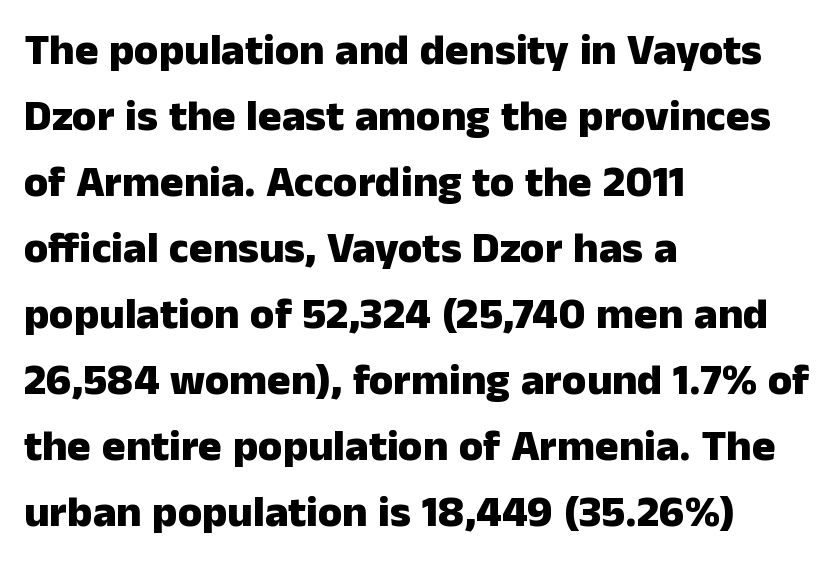
{"serif": "no", "italic": "no", "bold": "yes", "weight": "heavy", "width": "normal", "stroke_contrast": "low", "x_height": "medium", "monospaced": "no", "underline": "no", "align": "left", "line_spacing": "normal", "line_spacing_ratio": 1.5, "letter_spacing": "normal", "letter_spacing_em": 0.0, "glyph_px": 44}
